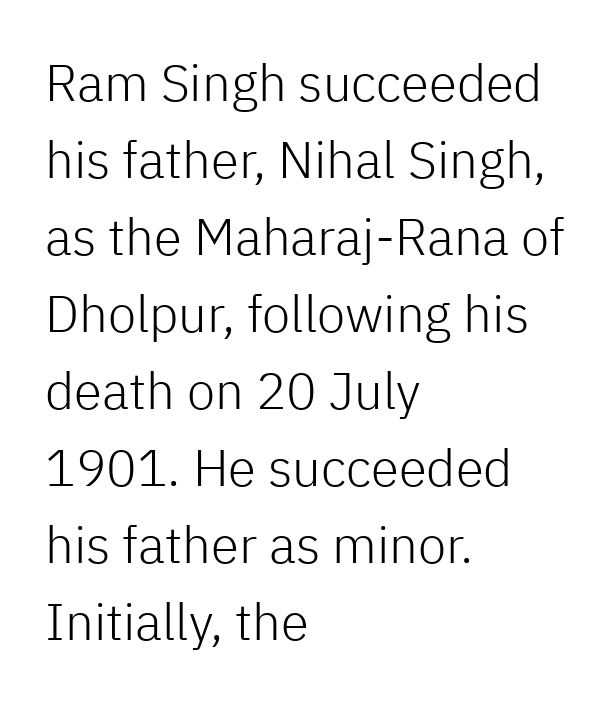
Q: Is the text bold? A: No.
Q: Is the text italic (slanted)? A: No, it is upright.
Q: Is the typeface a serif or a sans-serif typeface? A: Sans-serif.
Q: Is the text underlined? A: No.
Q: How is the paragraph aligned? A: Left-aligned.
Q: Is the spacing between letters normal or unusually wide? A: Normal.
Q: Is the spacing between lines tight, normal or loose? A: Normal.
Q: Width (condensed, normal, or wide)? A: Normal.
Q: Stroke contrast? A: Low.
Q: x-height? A: Medium.
Q: Monospaced? A: No.
